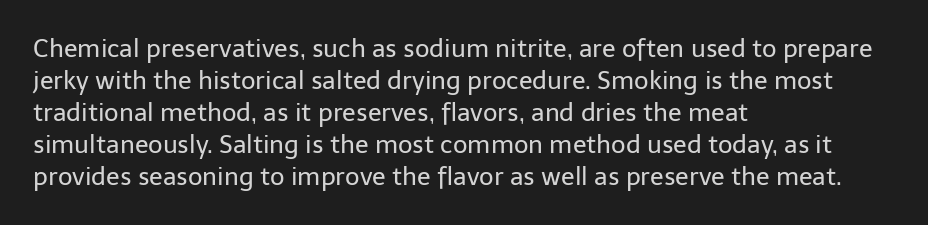
The image shows 25 px text type, upright; set left-aligned, normal line spacing (1.28x), normal letter spacing, not underlined.
